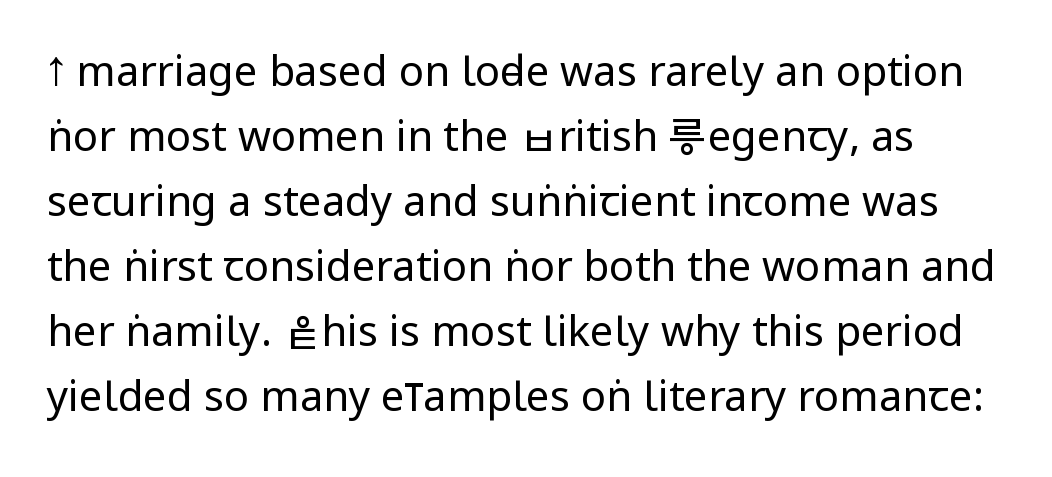
{"serif": "no", "italic": "no", "bold": "no", "weight": "regular", "width": "condensed", "stroke_contrast": "low", "x_height": "large", "monospaced": "no", "underline": "no", "line_spacing": "normal", "line_spacing_ratio": 1.55, "letter_spacing": "normal", "letter_spacing_em": 0.0, "glyph_px": 42}
